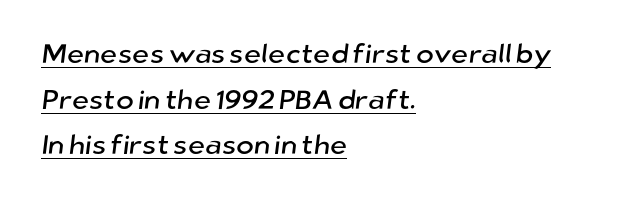
{"underline": "yes", "align": "left", "line_spacing": "normal", "line_spacing_ratio": 1.69, "letter_spacing": "normal", "letter_spacing_em": 0.0, "glyph_px": 27}
